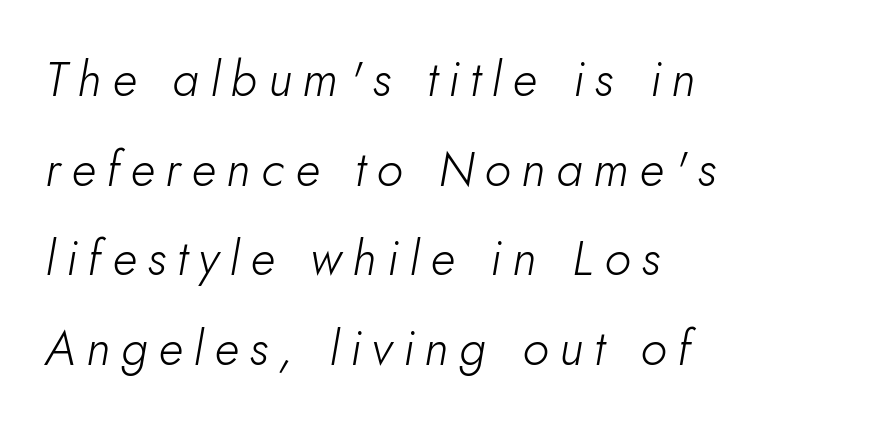
Rendered with sloped, italic letterforms. The passage shown has open, widely tracked lettering throughout. The setting favours the left margin, as ordinary paragraphs usually do. Is the type heavy? It reads as light-to-regular instead. Here the designer chose a conventional face with non-uniform glyph widths. Unmarked baselines from the first word to the last.
